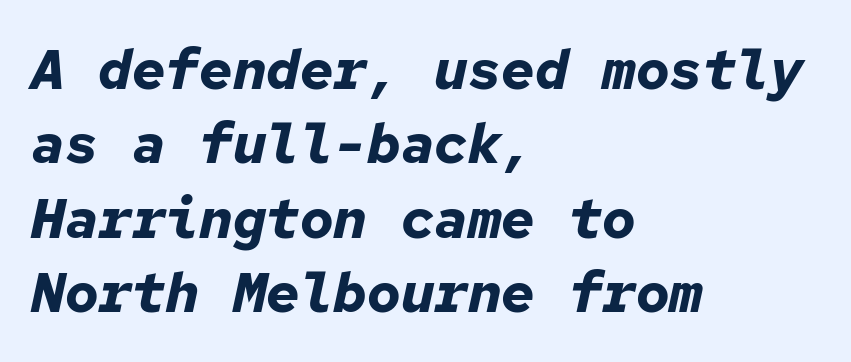
{"italic": "yes", "lean": "right", "slant_degrees": 12, "bold": "yes", "weight": "bold", "width": "normal", "stroke_contrast": "low", "x_height": "medium", "monospaced": "yes", "underline": "no", "align": "left", "line_spacing": "normal", "line_spacing_ratio": 1.33, "letter_spacing": "normal", "letter_spacing_em": 0.0, "glyph_px": 56}
